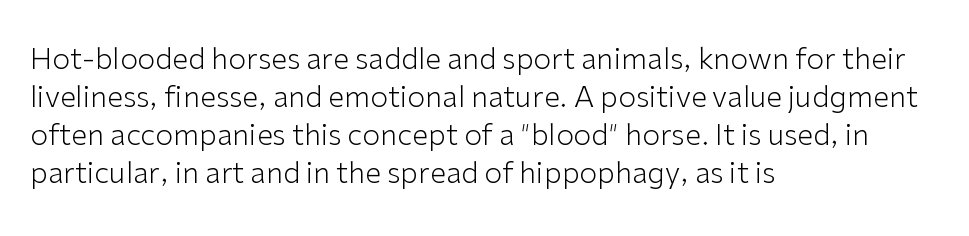
The image shows 29 px light sans-serif type, upright; set left-aligned, normal line spacing (1.31x), normal letter spacing, not underlined; low stroke contrast and a medium x-height.
